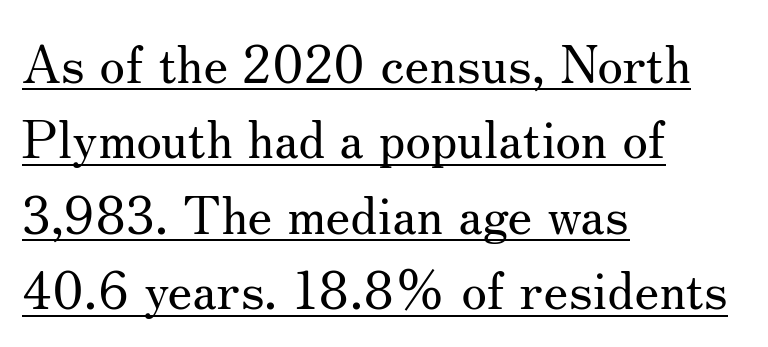
The image shows 52 px regular-weight serif type, upright; set left-aligned, normal line spacing (1.45x), normal letter spacing, underlined; medium stroke contrast and a small x-height.
